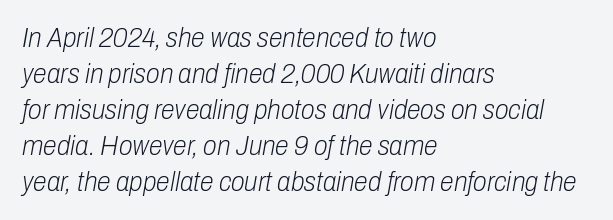
Q: Is the text bold? A: No.
Q: Is the text italic (slanted)? A: Yes, it leans right by about 10 degrees.
Q: Is the text underlined? A: No.
Q: How is the paragraph aligned? A: Left-aligned.
Q: Is the spacing between letters normal or unusually wide? A: Normal.
Q: Is the spacing between lines tight, normal or loose? A: Normal.
Q: Width (condensed, normal, or wide)? A: Condensed.
Q: Stroke contrast? A: Low.
Q: x-height? A: Medium.
Q: Monospaced? A: No.
